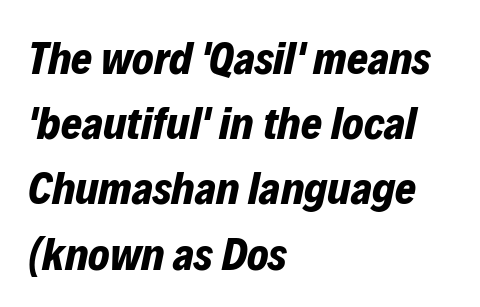
This sample uses an oblique cut, with every glyph tilted off the vertical. The face used here is rendered with its standard letterfit. Look at the stroke-to-counter ratio: heavy, a bold. The space directly below the letters is spotless. Looks like regular typesetting: each glyph gets only the width it needs. The rows are spaced the way most documents space them.
